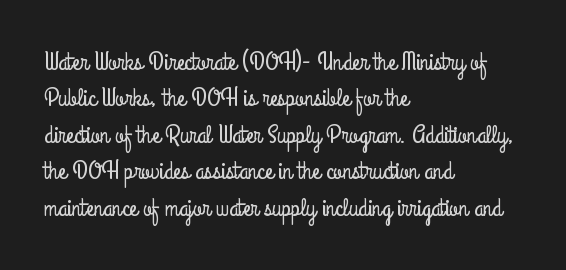
The image shows 26 px text type; set left-aligned, normal line spacing (1.4x), normal letter spacing, not underlined.
